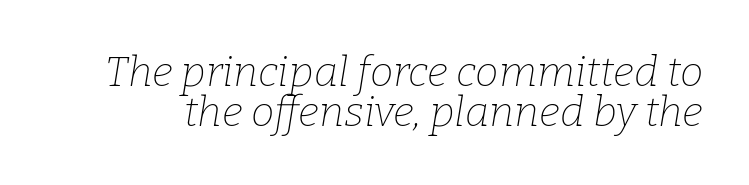
{"serif": "yes", "italic": "yes", "lean": "right", "slant_degrees": 9, "bold": "no", "weight": "thin", "width": "normal", "stroke_contrast": "low", "x_height": "medium", "monospaced": "no", "underline": "no", "line_spacing": "tight", "line_spacing_ratio": 0.96, "letter_spacing": "normal", "letter_spacing_em": 0.0, "glyph_px": 42}
